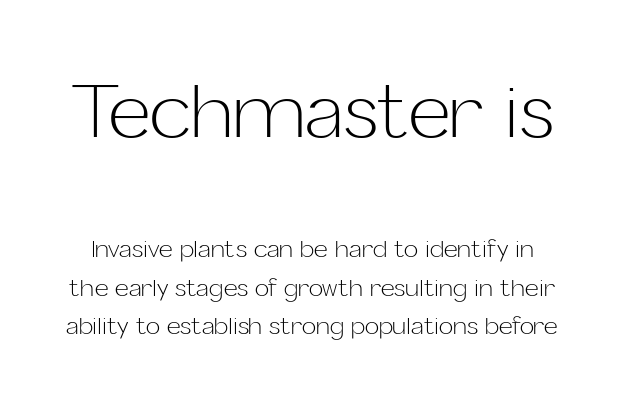
Check where the strokes stop: nothing finishes them off — pure sans. The line texture is even and compact thanks to regular tracking. Think of a printed novel: that variable character pitch is what you see here. The weight would be labelled regular, book, light, or lighter still. Has an underline been added? It has not.
